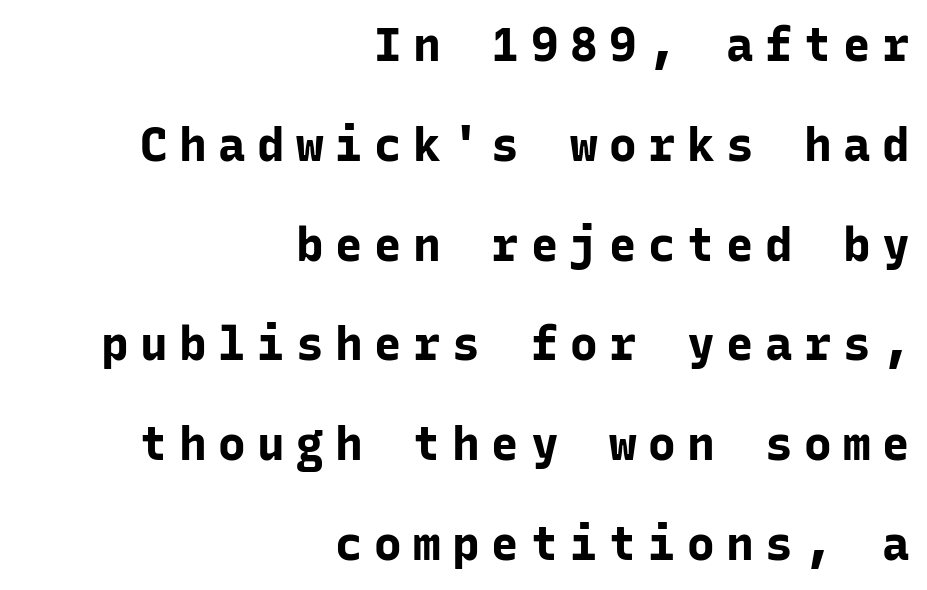
Observe the absence of serifs on each vertical stroke in this sample. Caption: multi-line text, flush right, ragged left. Spacing verdict: monospaced, one width for all characters. The space between consecutive lines is lavish.
